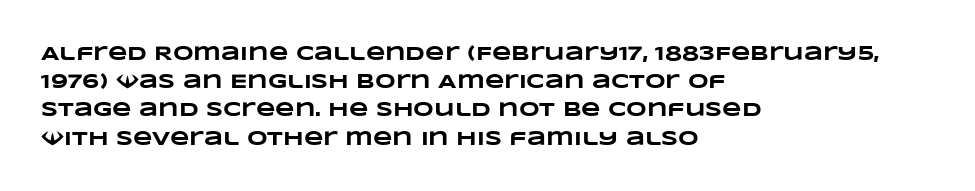
The image shows 20 px bold type; set left-aligned, normal line spacing (1.41x), normal letter spacing, not underlined.
